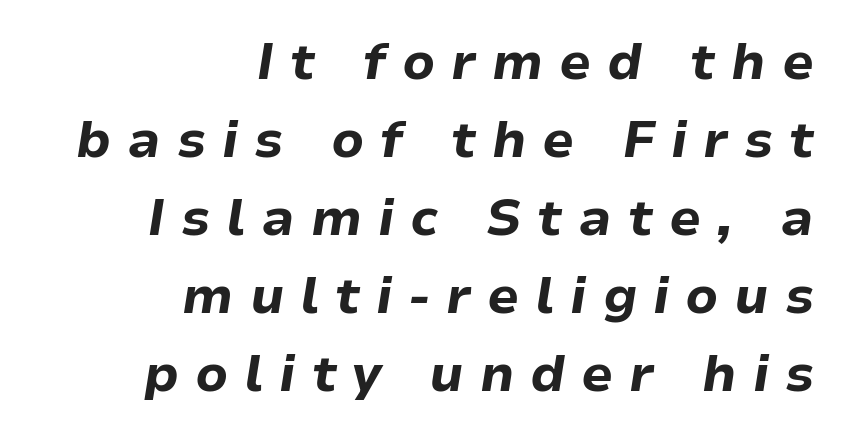
The image shows 51 px bold type, italic (leaning right); set right-aligned, normal line spacing (1.53x), unusually wide letter spacing (+0.31 em), not underlined; low stroke contrast and a medium x-height.
